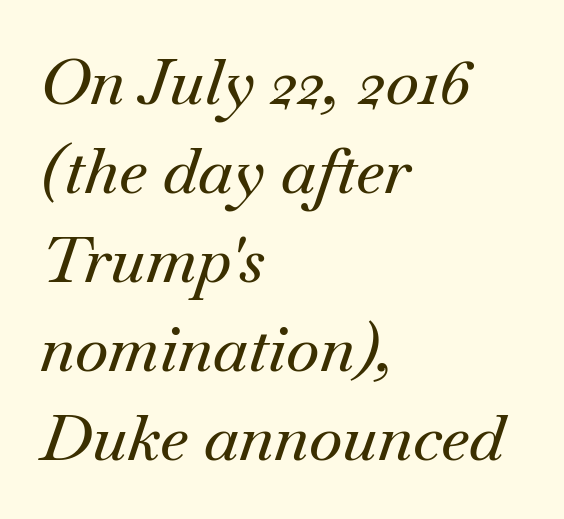
Q: Is the text italic (slanted)? A: Yes, it leans right by about 18 degrees.
Q: Is the typeface a serif or a sans-serif typeface? A: Serif.
Q: Is the text underlined? A: No.
Q: How is the paragraph aligned? A: Left-aligned.
Q: Is the spacing between letters normal or unusually wide? A: Normal.
Q: Is the spacing between lines tight, normal or loose? A: Normal.
Q: Width (condensed, normal, or wide)? A: Normal.
Q: Stroke contrast? A: Medium.
Q: x-height? A: Small.
Q: Monospaced? A: No.
